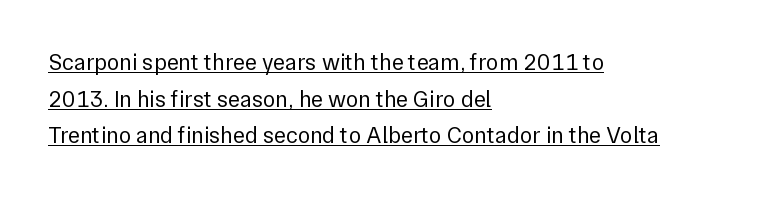
Q: Is the text bold? A: No.
Q: Is the text italic (slanted)? A: No, it is upright.
Q: Is the text underlined? A: Yes.
Q: How is the paragraph aligned? A: Left-aligned.
Q: Is the spacing between letters normal or unusually wide? A: Normal.
Q: Is the spacing between lines tight, normal or loose? A: Normal.
